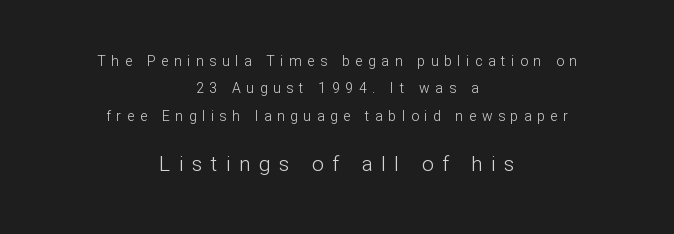
{"italic": "no", "bold": "no", "underline": "no", "align": "center", "line_spacing": "loose", "line_spacing_ratio": 1.96, "letter_spacing": "wide", "letter_spacing_em": 0.4, "larger_block": "second", "size_ratio": 1.5, "glyph_px": 21}
